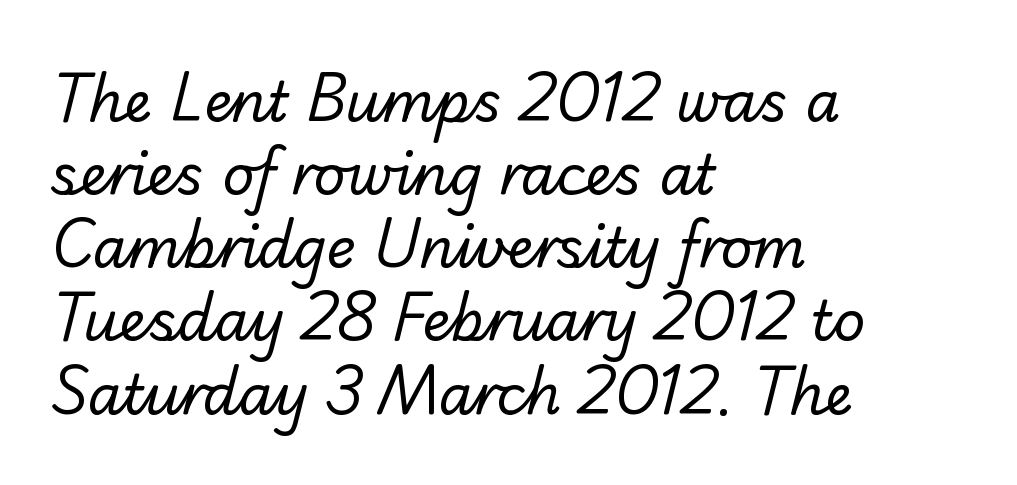
{"serif": "no", "bold": "no", "weight": "regular", "width": "normal", "stroke_contrast": "low", "x_height": "small", "monospaced": "no", "underline": "no", "align": "left", "line_spacing": "normal", "line_spacing_ratio": 1.33, "letter_spacing": "normal", "letter_spacing_em": 0.0, "glyph_px": 55}
